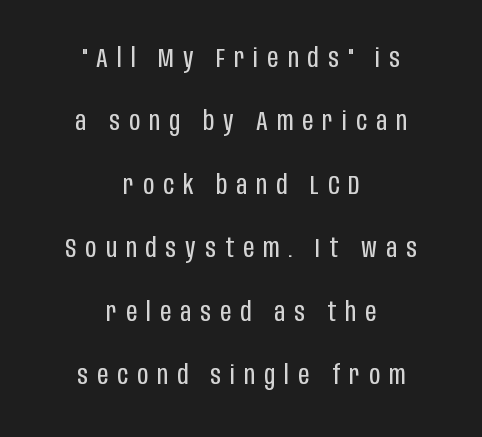
{"italic": "no", "bold": "no", "underline": "no", "align": "center", "line_spacing": "loose", "line_spacing_ratio": 2.35, "letter_spacing": "wide", "letter_spacing_em": 0.34, "glyph_px": 27}
